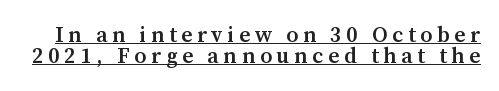
Q: Is the text bold? A: Semi-bold.
Q: Is the text italic (slanted)? A: No, it is upright.
Q: Is the text underlined? A: Yes.
Q: Is the spacing between letters normal or unusually wide? A: Unusually wide.
Q: Is the spacing between lines tight, normal or loose? A: Tight.
